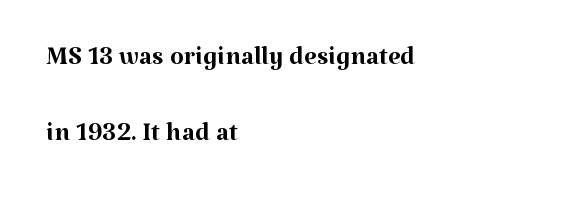
The image shows 36 px regular-weight serif type, upright; set left-aligned, loose line spacing (2.12x), normal letter spacing, not underlined; medium stroke contrast and a medium x-height.
